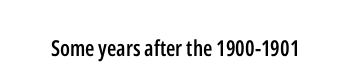
{"italic": "no", "bold": "semi", "underline": "no", "letter_spacing": "normal", "letter_spacing_em": 0.0, "glyph_px": 22}
